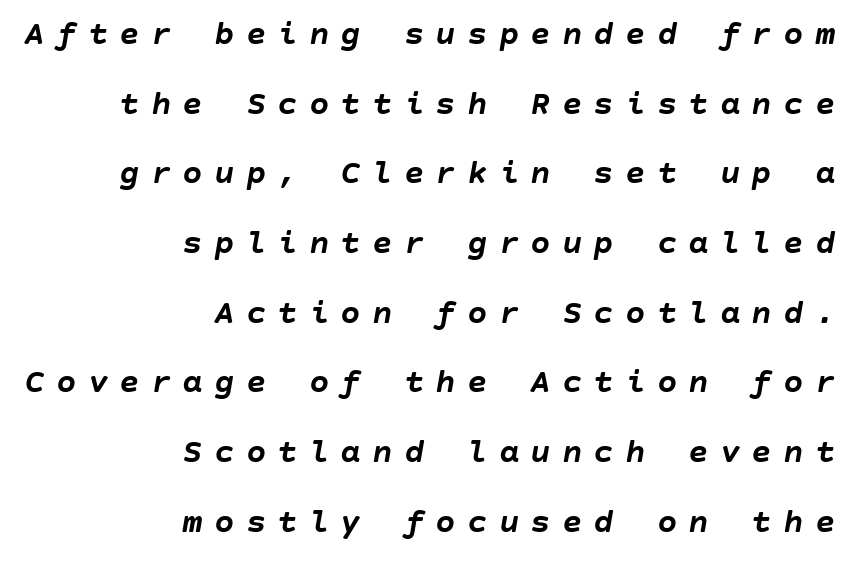
The image shows 34 px semibold type, italic (leaning right); set right-aligned, loose line spacing (2.05x), unusually wide letter spacing (+0.33 em), not underlined; low stroke contrast and a large x-height.
